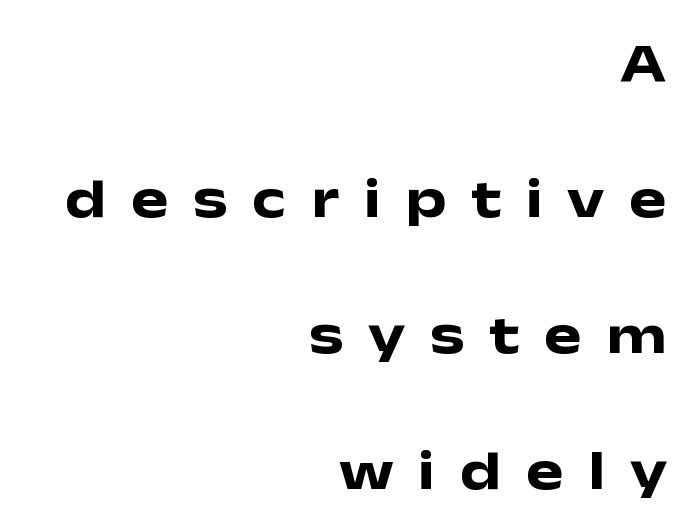
Here the designer chose a conventional face with non-uniform glyph widths. Line ends are locked; line starts wander. Heavy, bold letterforms. The text was rendered using a sans face with plain stroke endings. Honestly, the rows look like they've been pulled way apart. Every character sits straight up, as roman type does.
